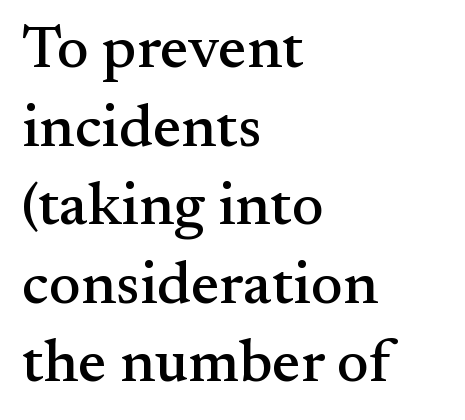
{"serif": "yes", "italic": "no", "width": "normal", "stroke_contrast": "medium", "x_height": "small", "monospaced": "no", "underline": "no", "align": "left", "line_spacing": "normal", "line_spacing_ratio": 1.31, "letter_spacing": "normal", "letter_spacing_em": 0.0, "glyph_px": 60}
